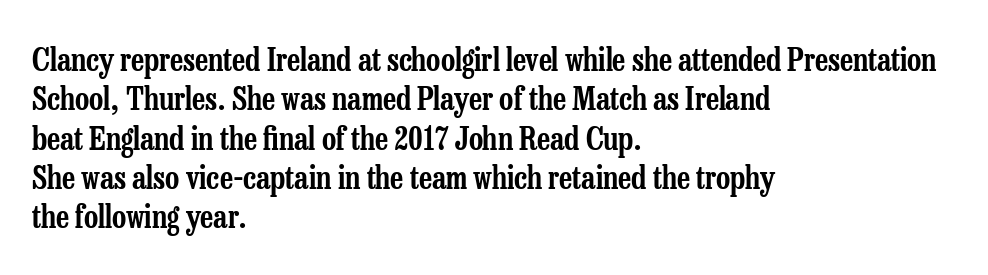
Layout note: lines flush left. Baseline-to-baseline distance is the conventional proportion of letter height. Old-style or modern, the face here clearly has serifs. Note the varied advance widths — an 'i' is clearly narrower than an 'm'. A roman cut, with each character standing at attention.
